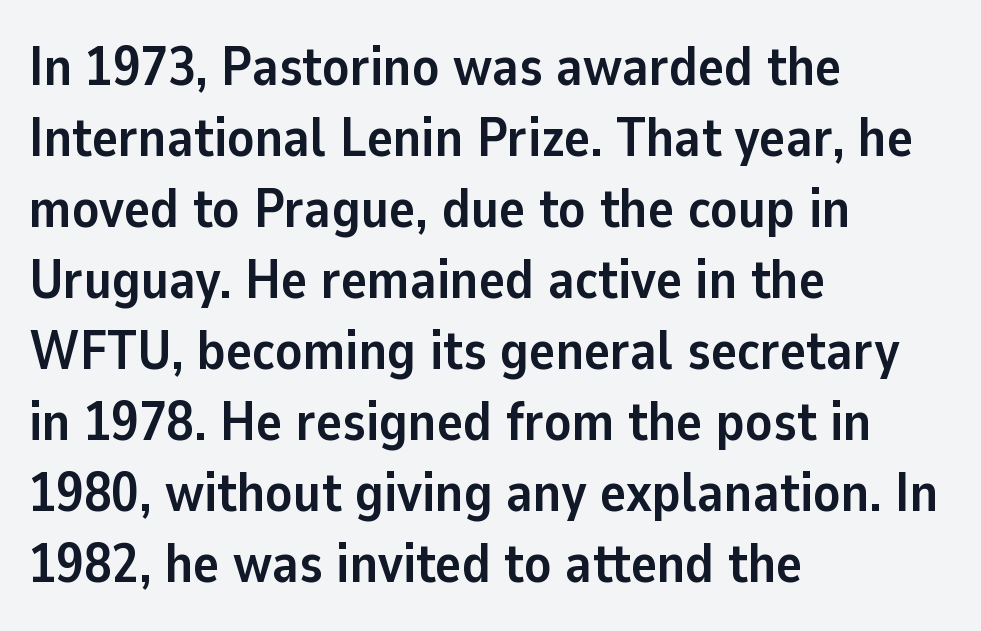
Descenders are the only things crossing below the line. Reading down the block, your eye returns to a fixed left position each line. The tracking reads as untouched default to a designer's eye. The face used here is proportionally spaced, like ordinary book or web type. The space between consecutive lines is moderate.
